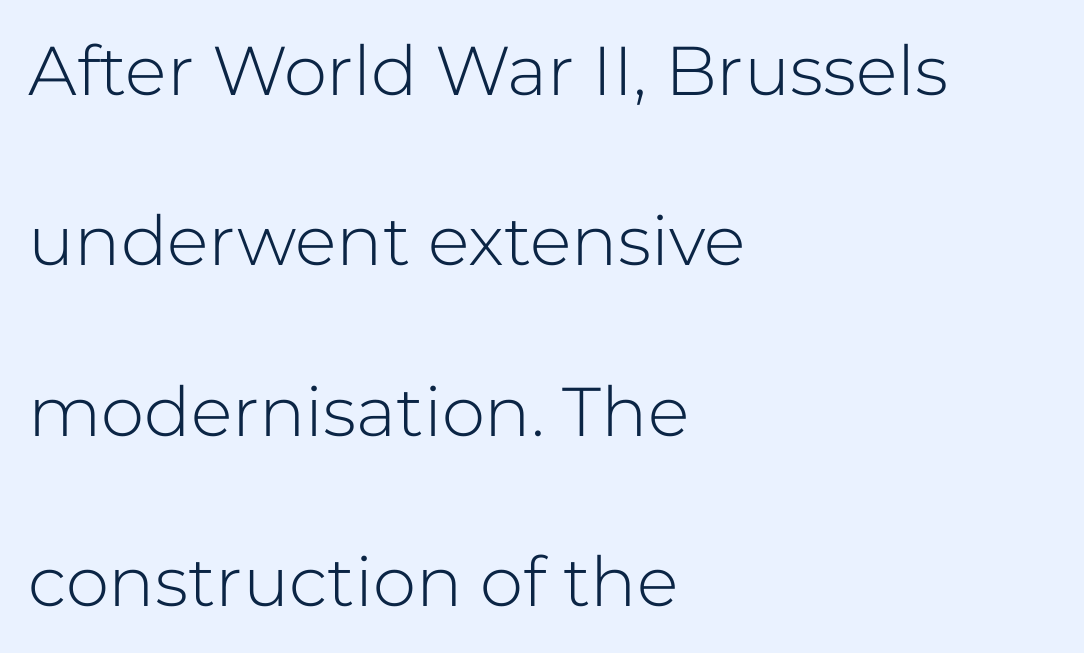
Q: Is the text bold? A: No.
Q: Is the text italic (slanted)? A: No, it is upright.
Q: Is the typeface a serif or a sans-serif typeface? A: Sans-serif.
Q: Is the text underlined? A: No.
Q: How is the paragraph aligned? A: Left-aligned.
Q: Is the spacing between letters normal or unusually wide? A: Normal.
Q: Is the spacing between lines tight, normal or loose? A: Loose.
Q: Width (condensed, normal, or wide)? A: Normal.
Q: Stroke contrast? A: Low.
Q: x-height? A: Medium.
Q: Monospaced? A: No.
